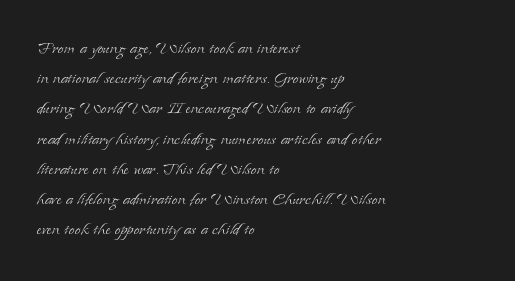
{"bold": "no", "underline": "no", "align": "left", "line_spacing": "normal", "line_spacing_ratio": 1.44, "letter_spacing": "normal", "letter_spacing_em": 0.0, "glyph_px": 21}
